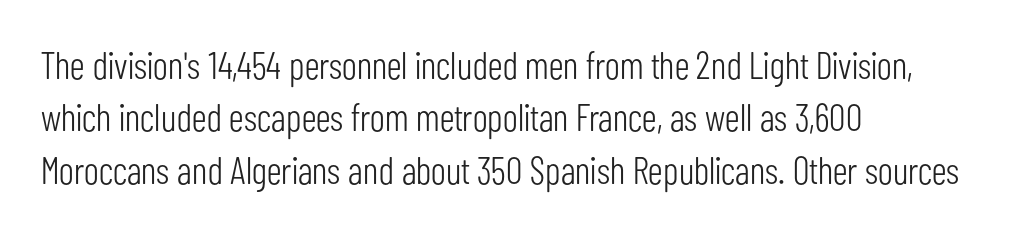
The image shows 38 px light, condensed sans-serif type, upright; set left-aligned, normal line spacing (1.38x), normal letter spacing, not underlined; low stroke contrast and a medium x-height.
